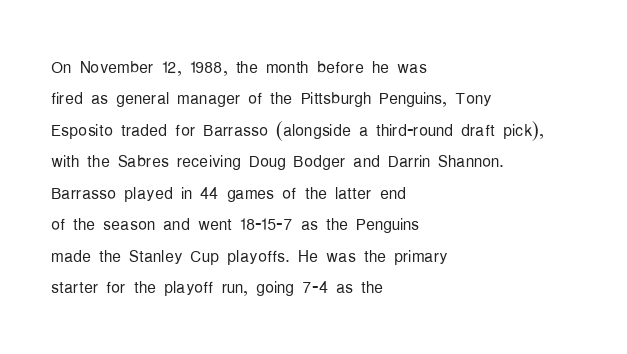
{"italic": "no", "bold": "no", "underline": "no", "align": "left", "line_spacing": "normal", "line_spacing_ratio": 1.43, "letter_spacing": "normal", "letter_spacing_em": 0.0, "glyph_px": 22}
